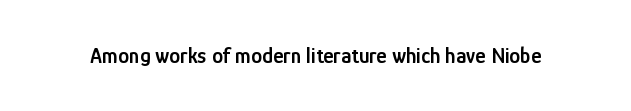
{"italic": "no", "bold": "semi", "underline": "no", "letter_spacing": "normal", "letter_spacing_em": 0.0, "glyph_px": 22}
